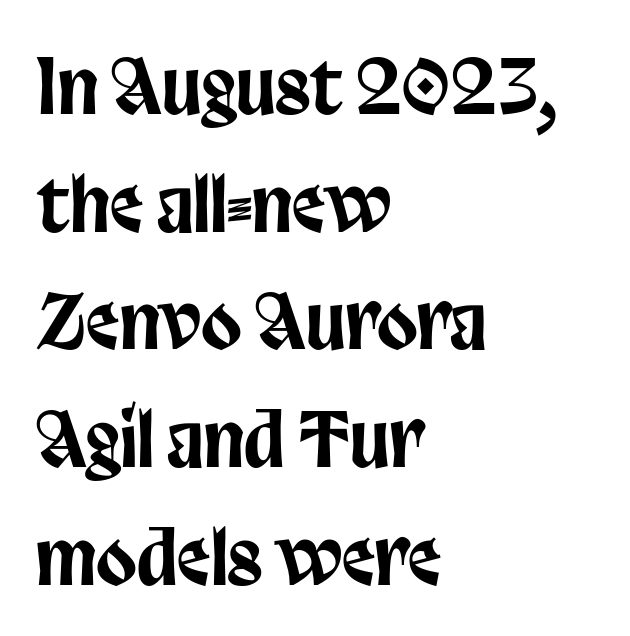
Reading down the block, your eye returns to a fixed left position each line. Observe the absence of serifs on each vertical stroke in this sample. The passage shown has conventional tracking throughout. The letters advance in unequal steps, a hallmark of proportional type. Only glyphs here, with clear space below each row.
